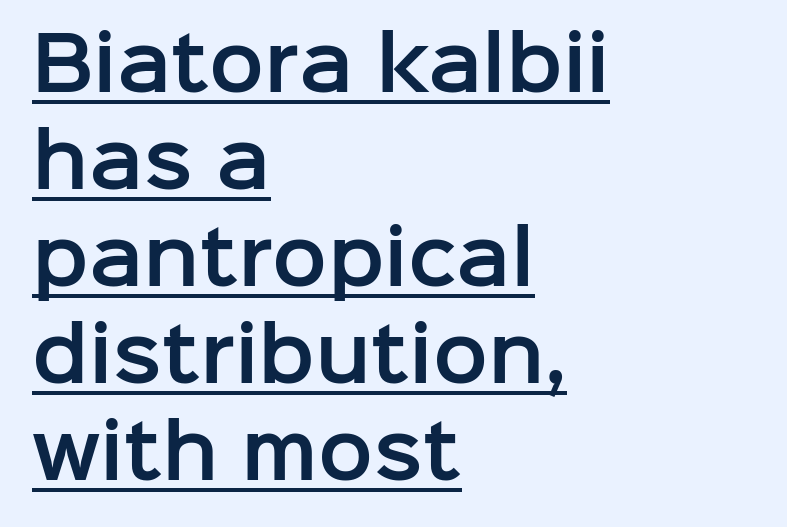
Q: Is the text italic (slanted)? A: No, it is upright.
Q: Is the typeface a serif or a sans-serif typeface? A: Sans-serif.
Q: Is the text underlined? A: Yes.
Q: How is the paragraph aligned? A: Left-aligned.
Q: Is the spacing between letters normal or unusually wide? A: Normal.
Q: Is the spacing between lines tight, normal or loose? A: Normal.
Q: Width (condensed, normal, or wide)? A: Normal.
Q: Stroke contrast? A: Low.
Q: x-height? A: Medium.
Q: Monospaced? A: No.
